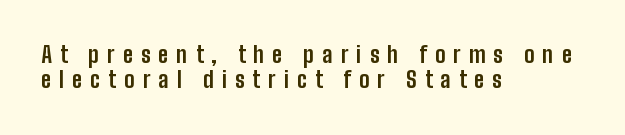
The image shows 22 px bold type, upright; set left-aligned, tight line spacing (1.14x), unusually wide letter spacing (+0.37 em), not underlined.
